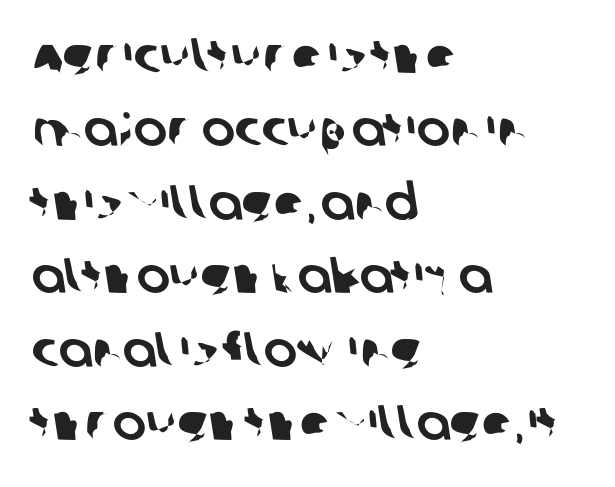
Q: Is the typeface a serif or a sans-serif typeface? A: Sans-serif.
Q: Is the text underlined? A: No.
Q: How is the paragraph aligned? A: Left-aligned.
Q: Is the spacing between letters normal or unusually wide? A: Normal.
Q: Is the spacing between lines tight, normal or loose? A: Normal.
Q: Width (condensed, normal, or wide)? A: Normal.
Q: Stroke contrast? A: Low.
Q: x-height? A: Large.
Q: Monospaced? A: No.
